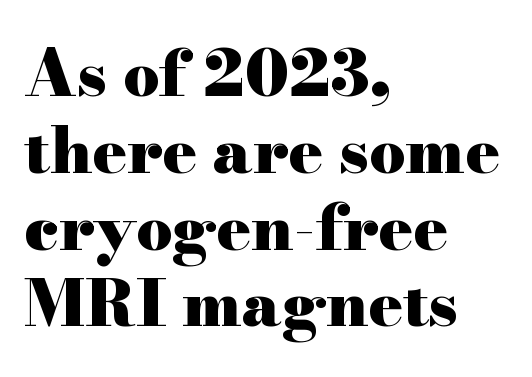
{"serif": "yes", "italic": "no", "bold": "yes", "weight": "heavy", "width": "wide", "stroke_contrast": "high", "x_height": "small", "monospaced": "no", "underline": "no", "align": "left", "line_spacing_ratio": 1.2, "letter_spacing": "normal", "letter_spacing_em": 0.0, "glyph_px": 64}
